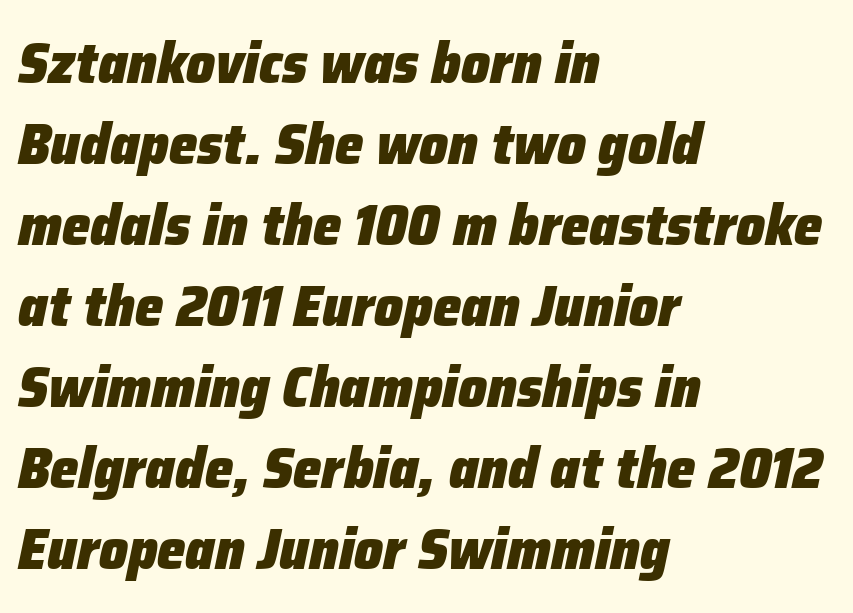
Q: Is the text bold? A: Yes.
Q: Is the text italic (slanted)? A: Yes, it leans right by about 12 degrees.
Q: Is the text underlined? A: No.
Q: How is the paragraph aligned? A: Left-aligned.
Q: Is the spacing between letters normal or unusually wide? A: Normal.
Q: Is the spacing between lines tight, normal or loose? A: Normal.
Q: Width (condensed, normal, or wide)? A: Normal.
Q: Stroke contrast? A: Low.
Q: x-height? A: Medium.
Q: Monospaced? A: No.
